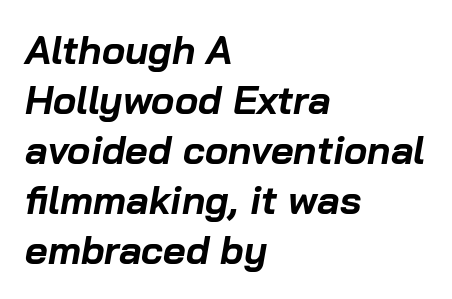
{"italic": "yes", "lean": "right", "slant_degrees": 10, "bold": "yes", "weight": "bold", "width": "normal", "stroke_contrast": "low", "x_height": "medium", "monospaced": "no", "underline": "no", "align": "left", "line_spacing": "normal", "line_spacing_ratio": 1.28, "letter_spacing": "normal", "letter_spacing_em": 0.0, "glyph_px": 39}
